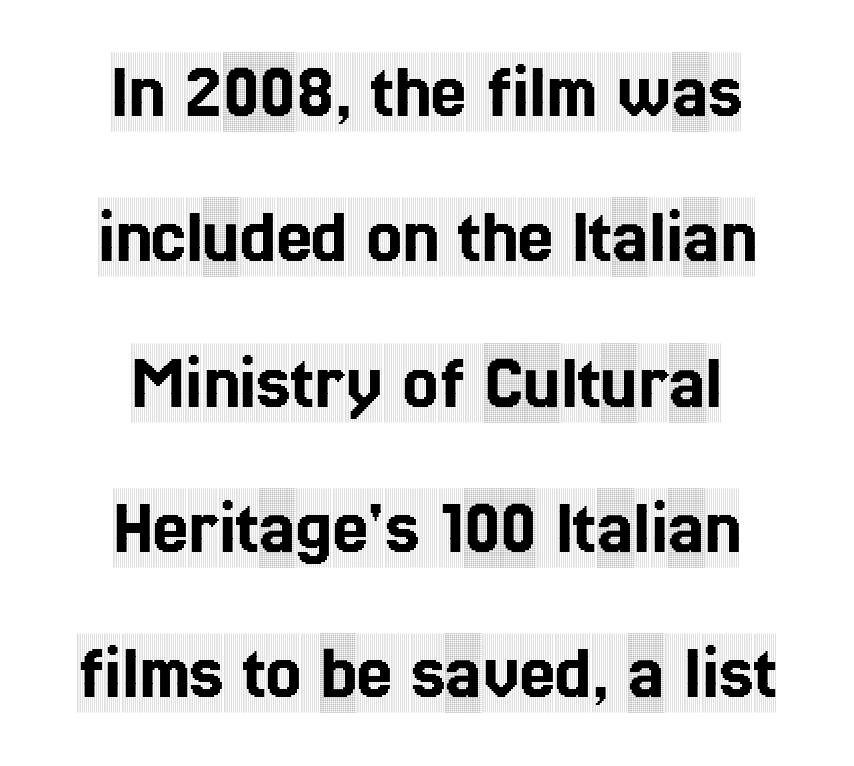
The image shows 79 px condensed serif type, upright; set centered, line spacing 1.84x, normal letter spacing, not underlined; a large x-height.
